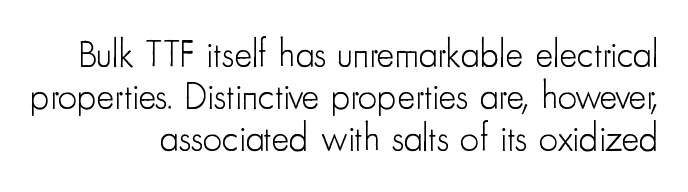
Layout note: lines flush right. Proportional: the letters do not fall into vertical columns. Honestly, the rows look squashed on top of each other. The words here are not underlined. Summary of weight: not heavy and not bold. Is the letter spacing exaggerated? No — it looks like the ordinary default.
